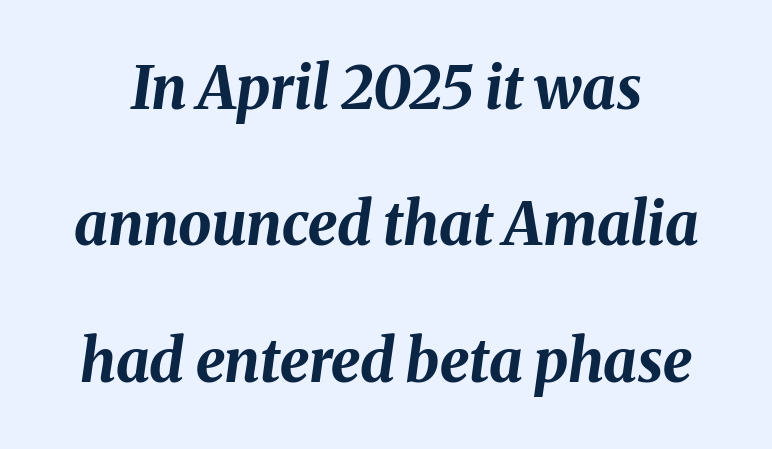
Q: Is the text bold? A: Yes.
Q: Is the text italic (slanted)? A: Yes, it leans right by about 8 degrees.
Q: Is the text underlined? A: No.
Q: Is the spacing between letters normal or unusually wide? A: Normal.
Q: Is the spacing between lines tight, normal or loose? A: Loose.
Q: Width (condensed, normal, or wide)? A: Normal.
Q: Stroke contrast? A: Medium.
Q: x-height? A: Medium.
Q: Monospaced? A: No.
